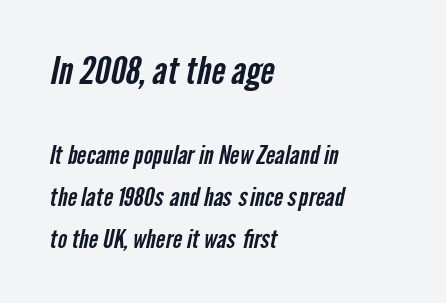
{"serif": "no", "width": "condensed", "stroke_contrast": "low", "x_height": "medium", "monospaced": "no", "underline": "no", "align": "left", "line_spacing": "normal", "line_spacing_ratio": 1.68, "letter_spacing": "normal", "letter_spacing_em": 0.0, "larger_block": "first", "size_ratio": 1.48, "glyph_px": 37}
